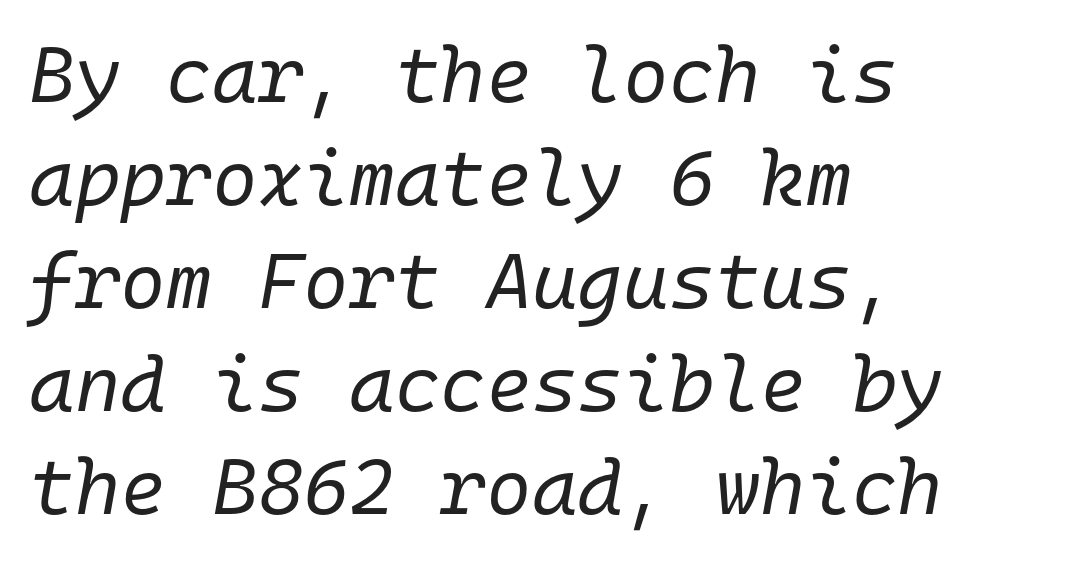
Q: Is the text bold? A: No.
Q: Is the text italic (slanted)? A: Yes, it leans right by about 10 degrees.
Q: Is the text underlined? A: No.
Q: How is the paragraph aligned? A: Left-aligned.
Q: Is the spacing between letters normal or unusually wide? A: Normal.
Q: Is the spacing between lines tight, normal or loose? A: Normal.
Q: Width (condensed, normal, or wide)? A: Normal.
Q: Stroke contrast? A: Low.
Q: x-height? A: Medium.
Q: Monospaced? A: Yes.
